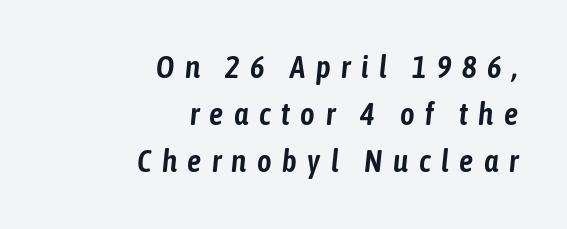
The lines in this sample share a right terminus and differ only in where they begin. Horizontal bands of white between lines are of average thickness. Here the designer chose a conventional face with non-uniform glyph widths. This sample uses expanded letter spacing, leaving extra air between glyphs. Looking at the ascenders, they clearly lean. Words float on clear page, feet unadorned.
